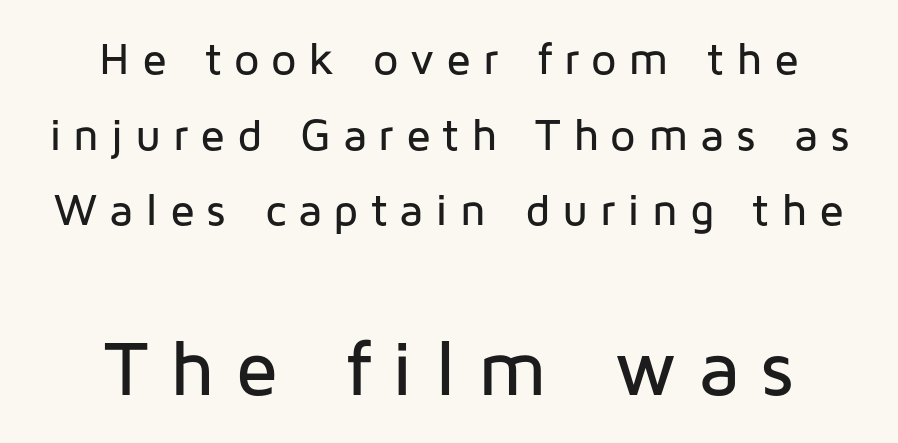
Q: Is the text italic (slanted)? A: No, it is upright.
Q: Is the typeface a serif or a sans-serif typeface? A: Sans-serif.
Q: Is the text underlined? A: No.
Q: How is the paragraph aligned? A: Centered.
Q: Is the spacing between letters normal or unusually wide? A: Unusually wide.
Q: Is the spacing between lines tight, normal or loose? A: Normal.
Q: Which block of text is set in a larger size, the first (top) or the second (bottom)? A: The second (bottom) one.
Q: Width (condensed, normal, or wide)? A: Normal.
Q: Stroke contrast? A: Low.
Q: x-height? A: Medium.
Q: Monospaced? A: No.
